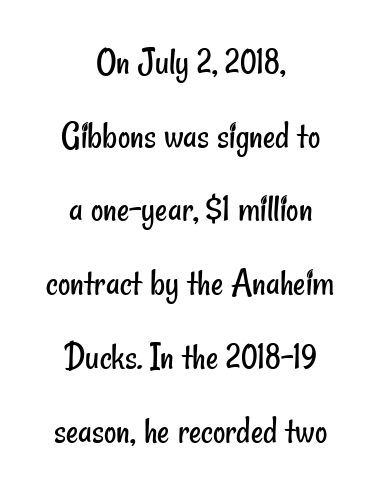
{"serif": "no", "bold": "no", "weight": "regular", "width": "condensed", "stroke_contrast": "low", "x_height": "small", "monospaced": "no", "underline": "no", "align": "center", "line_spacing": "loose", "line_spacing_ratio": 1.94, "letter_spacing": "normal", "letter_spacing_em": 0.0, "glyph_px": 38}
